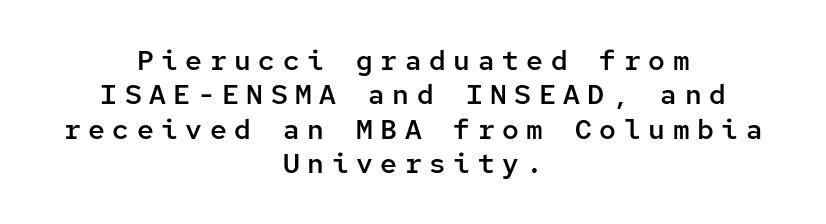
The image shows 28 px semibold sans-serif type, upright, monospaced; set centered, line spacing 1.23x, unusually wide letter spacing (+0.27 em), not underlined; low stroke contrast and a medium x-height.
